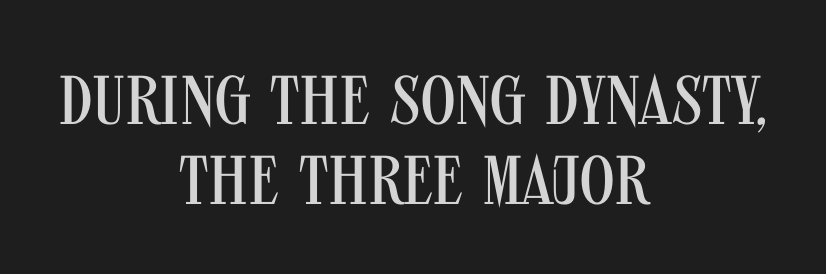
{"serif": "no", "italic": "no", "bold": "no", "weight": "regular", "width": "condensed", "stroke_contrast": "medium", "x_height": "large", "monospaced": "no", "underline": "no", "align": "center", "line_spacing_ratio": 1.16, "letter_spacing": "normal", "letter_spacing_em": 0.0, "glyph_px": 69}
